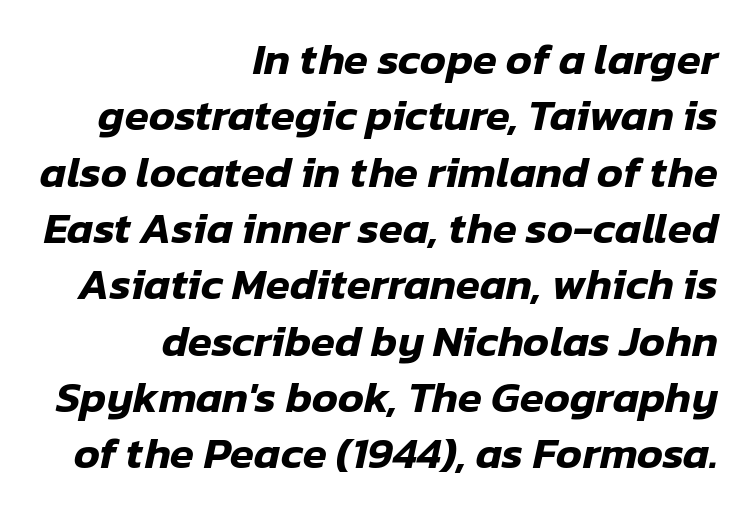
Only glyphs here, with clear space below each row. Leftover space on each line is placed entirely before the opening word. The vertical gap from one line to the next is medium. The passage shown leans; its letterforms are oblique. The letters advance in unequal steps, a hallmark of proportional type.
